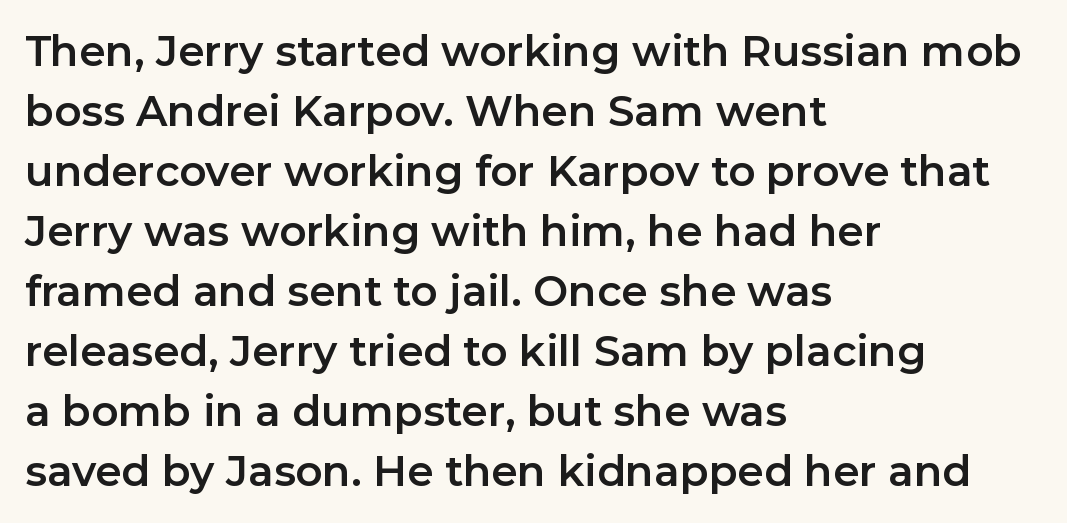
The image shows 42 px sans-serif type, upright; set left-aligned, normal line spacing (1.43x), normal letter spacing, not underlined; low stroke contrast and a medium x-height.
